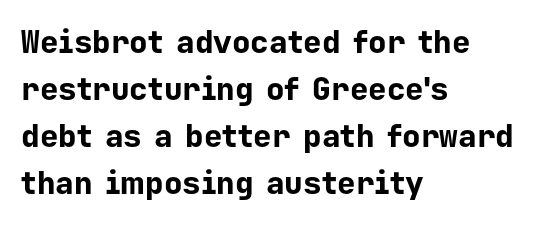
{"serif": "no", "italic": "no", "bold": "yes", "weight": "bold", "width": "normal", "stroke_contrast": "low", "x_height": "medium", "monospaced": "yes", "underline": "no", "align": "left", "line_spacing": "normal", "line_spacing_ratio": 1.52, "letter_spacing": "normal", "letter_spacing_em": 0.0, "glyph_px": 31}
